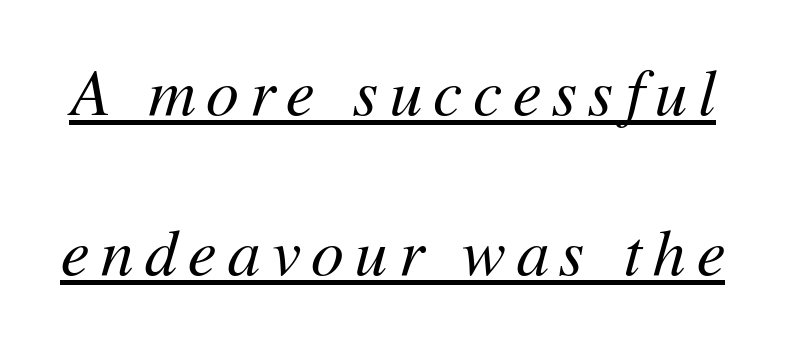
{"italic": "yes", "lean": "right", "slant_degrees": 11, "bold": "no", "weight": "regular", "width": "normal", "stroke_contrast": "medium", "x_height": "medium", "monospaced": "no", "underline": "yes", "line_spacing": "loose", "line_spacing_ratio": 2.46, "glyph_px": 65}
